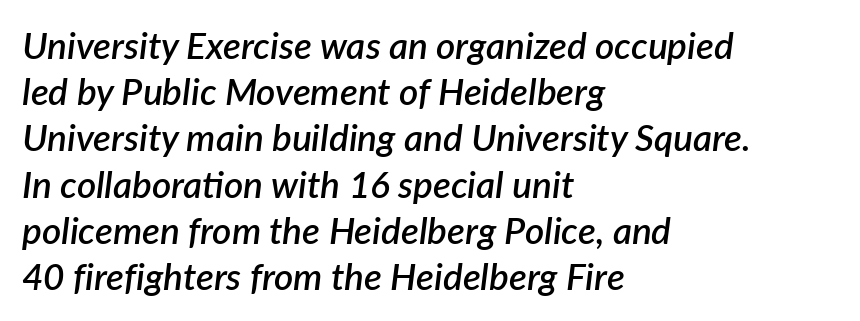
The image shows 37 px semibold type, italic (leaning right); set left-aligned, normal line spacing (1.25x), normal letter spacing, not underlined; low stroke contrast and a medium x-height.
